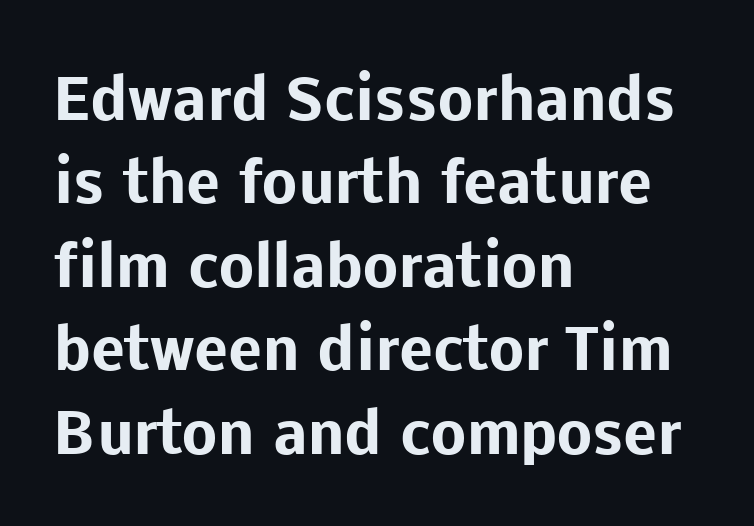
Q: Is the text bold? A: Yes.
Q: Is the text italic (slanted)? A: No, it is upright.
Q: Is the typeface a serif or a sans-serif typeface? A: Sans-serif.
Q: Is the text underlined? A: No.
Q: How is the paragraph aligned? A: Left-aligned.
Q: Is the spacing between letters normal or unusually wide? A: Normal.
Q: Is the spacing between lines tight, normal or loose? A: Normal.
Q: Width (condensed, normal, or wide)? A: Normal.
Q: Stroke contrast? A: Low.
Q: x-height? A: Medium.
Q: Monospaced? A: No.
